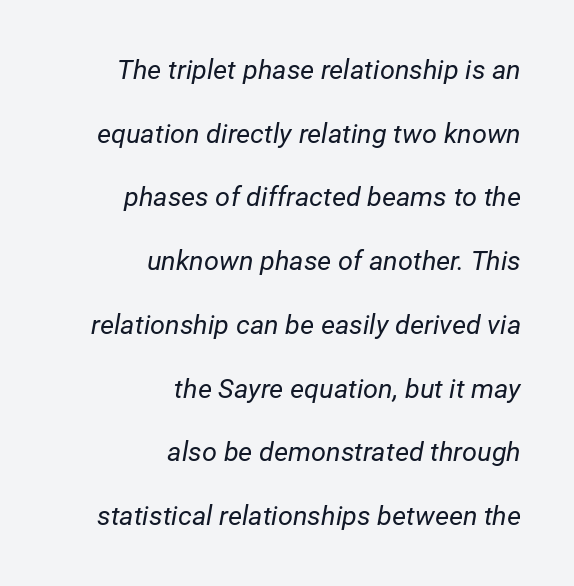
Tracking value appears to be zero — textbook default spacing. Heaviness? Minimal to ordinary, like unemphasized prose. Short and long lines alike share a common ending point at right. Interline gaps are noticeably wide in this sample. Posture: slanted.
